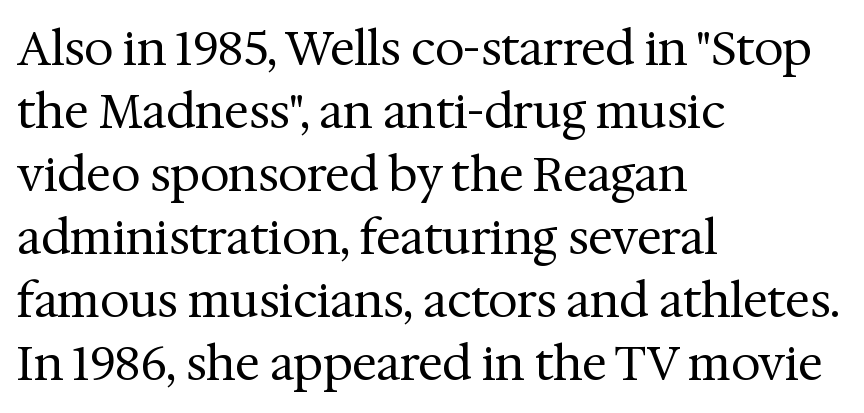
Is this a heavy cut? Hardly; it is regular or lighter. Vertical spacing — default. Tracking value appears to be zero — textbook default spacing. Check where the strokes stop: tiny serifs finish them off. Is this a fixed-width face? No — the glyphs have proportional, varying widths. Descender tails drop into unmarked territory.
